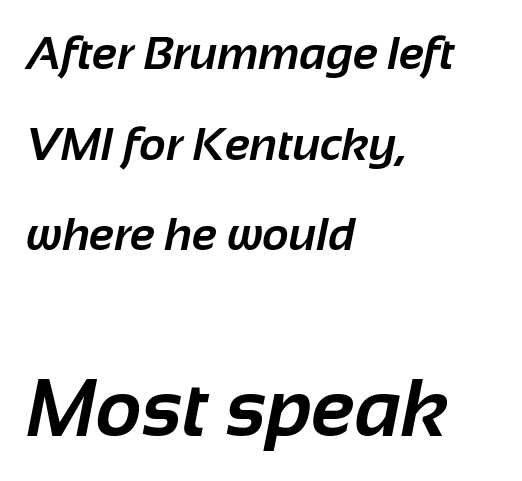
The designer went with a sans here, leaving each stem footless. The type is set solid horizontally, with unmodified tracking. Teacher's note: observe the even left margin — that is flush-left alignment. Here the second block reads like a headline and the first like body copy. The passage shown is emphatically bold. Bare-footed words on every line.
